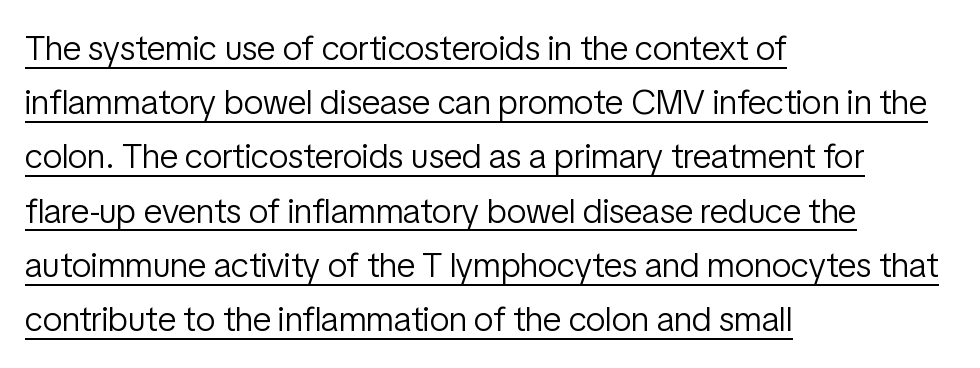
Compared with typical body copy, the letter spacing here is the same. Spacing verdict: proportional, widths tailored to each character. In CSS terms this would be text-align: left. Rendered with straight, roman letterforms. The space between consecutive lines is moderate.
